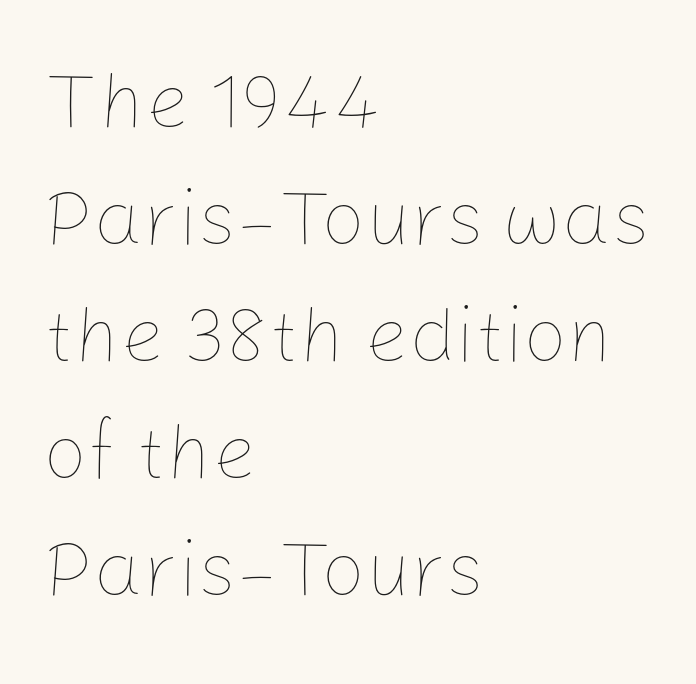
The image shows 78 px thin type, upright; set left-aligned, normal line spacing (1.5x), normal letter spacing, not underlined; low stroke contrast and a medium x-height.
